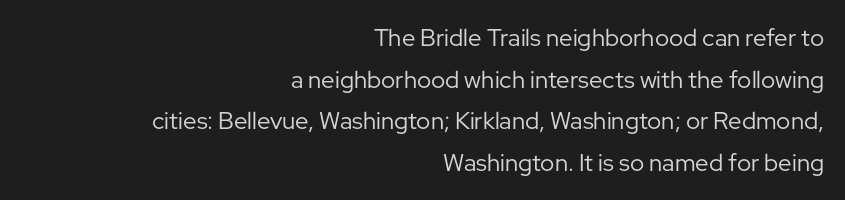
Q: Is the text bold? A: No.
Q: Is the text italic (slanted)? A: No, it is upright.
Q: Is the text underlined? A: No.
Q: How is the paragraph aligned? A: Right-aligned.
Q: Is the spacing between letters normal or unusually wide? A: Normal.
